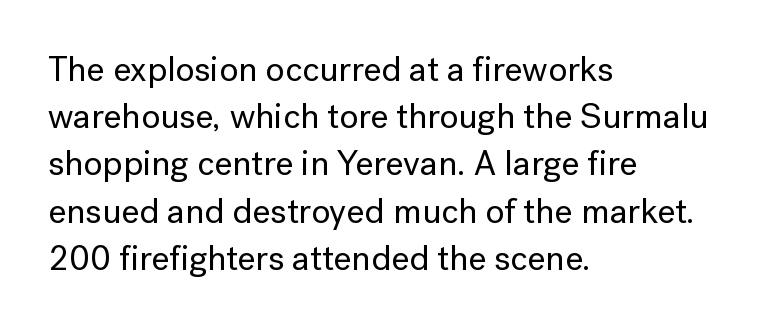
Italic? Not at all — the glyphs are vertical. Line beginnings align vertically; line endings do not. The face used here is a sans, in the tradition of grotesques and geometrics. These lines are rendered in a variable-pitch font.
